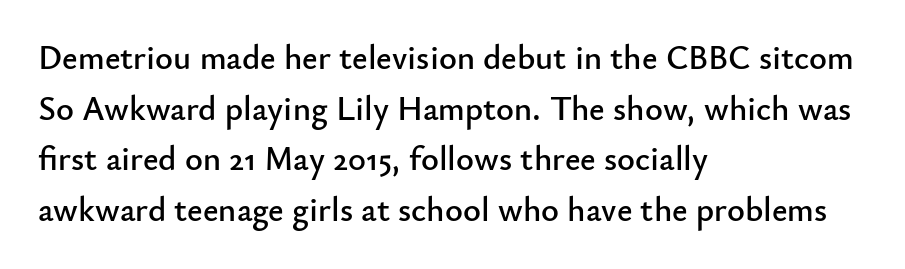
Q: Is the text italic (slanted)? A: No, it is upright.
Q: Is the typeface a serif or a sans-serif typeface? A: Sans-serif.
Q: Is the text underlined? A: No.
Q: How is the paragraph aligned? A: Left-aligned.
Q: Is the spacing between letters normal or unusually wide? A: Normal.
Q: Is the spacing between lines tight, normal or loose? A: Normal.
Q: Width (condensed, normal, or wide)? A: Normal.
Q: Stroke contrast? A: Low.
Q: x-height? A: Small.
Q: Monospaced? A: No.
